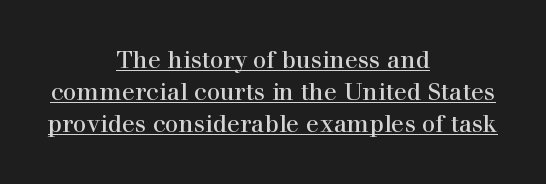
Every word sits above its own underline. Inter-character spacing is left at the font's built-in metrics. In terms of posture, this sample is upright. These lines sit exactly where default settings would place them. Alignment: centered.
